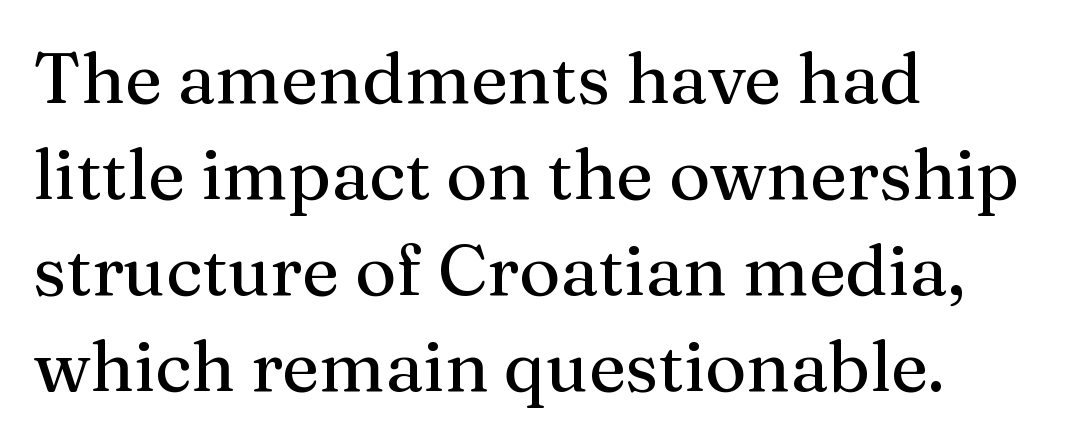
The typesetter chose a ragged-right arrangement here. The face used here is proportionally spaced, like ordinary book or web type. The string is rendered with underlining switched off. Horizontal bands of white between lines are of average thickness.
